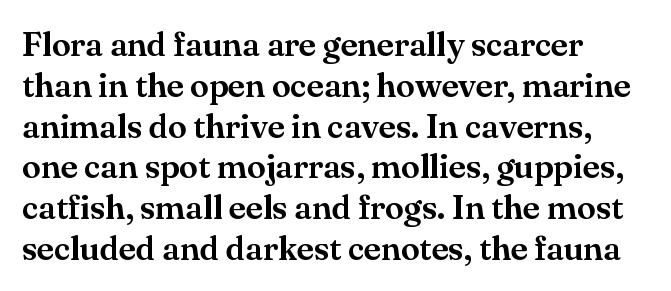
The image shows 34 px serif type, upright; set left-aligned, line spacing 1.2x, normal letter spacing, not underlined; medium stroke contrast and a small x-height.
